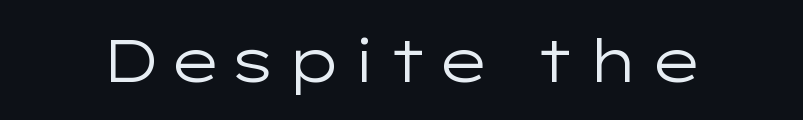
{"serif": "no", "italic": "no", "bold": "no", "weight": "regular", "width": "wide", "stroke_contrast": "low", "x_height": "medium", "monospaced": "no", "underline": "no", "glyph_px": 59}
